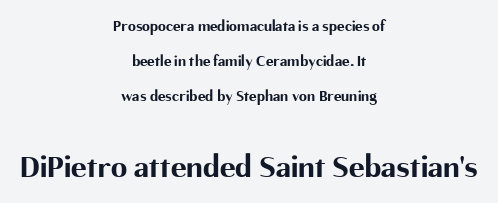
The image shows 33 px bold sans-serif type, upright; set centered, loose line spacing (2.18x), normal letter spacing, not underlined; the second (bottom) block is 2.06x larger; medium stroke contrast and a medium x-height.
